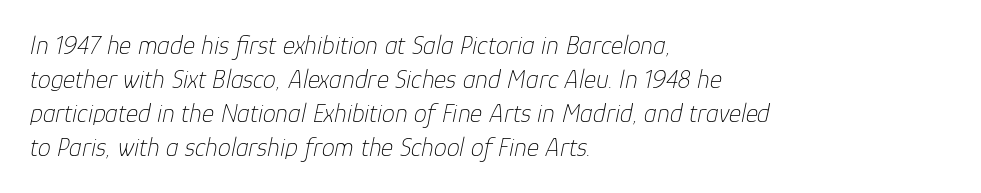
The image shows 26 px text type, italic (leaning right); set left-aligned, normal line spacing (1.31x), normal letter spacing, not underlined.
